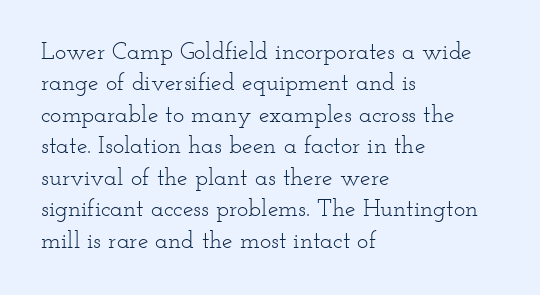
What stands out about the letter spacing? Nothing — it is the standard amount. Unmarked baselines from the first word to the last. The rendering anchors every line to the left-hand side. Regarding leading, the lines here are spaced in the standard way. Compared with a typical body face, this is equally light or lighter still. In terms of posture, this sample is upright.
